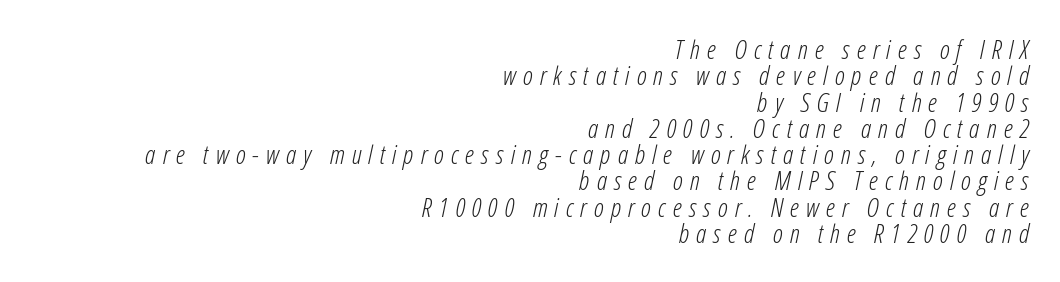
The image shows 26 px text type, italic (leaning right); set right-aligned, tight line spacing (1.01x), unusually wide letter spacing (+0.27 em), not underlined.
